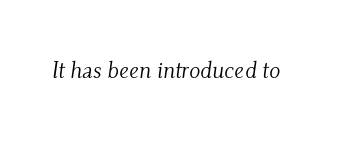
{"italic": "yes", "lean": "right", "slant_degrees": 9, "bold": "no", "underline": "no", "letter_spacing": "normal", "letter_spacing_em": 0.0, "glyph_px": 23}
